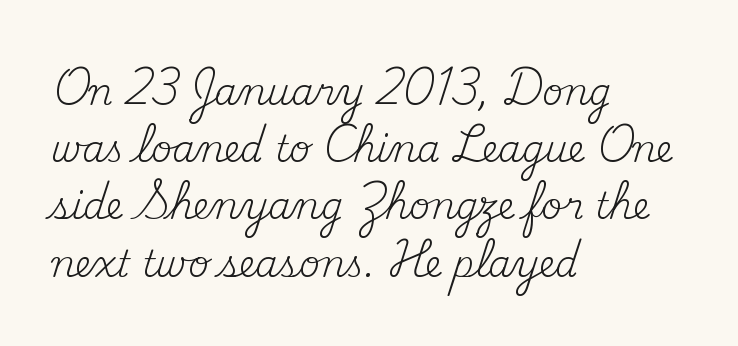
Line spacing here is normal. Horizontally, the lines are justified to the leading edge only. The passage shown is not underscored anywhere. No letter is thick-stroked: the sample isn't bold.
